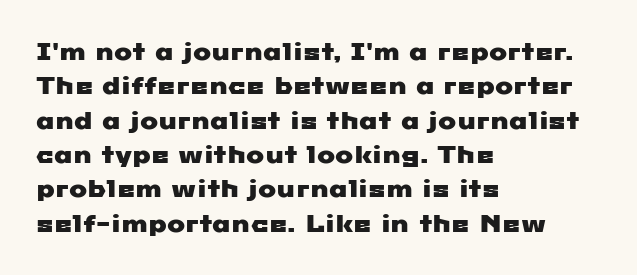
Every row of glyphs begins at an identical x-position on the left. The face used here is rendered with its standard letterfit. Leading matches the norm, producing a regular column. Plain, unruled lines of type.
